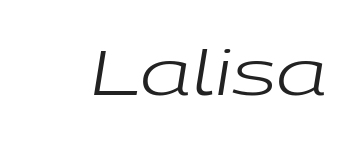
Caption: face not bold, strokes unweighted. Only glyphs here, with clear space below each row. Would a proofreader flag this as italicized? Yes. The passage shown is typed in a proportional face where columns would drift. A typesetter would call this zero additional tracking.
